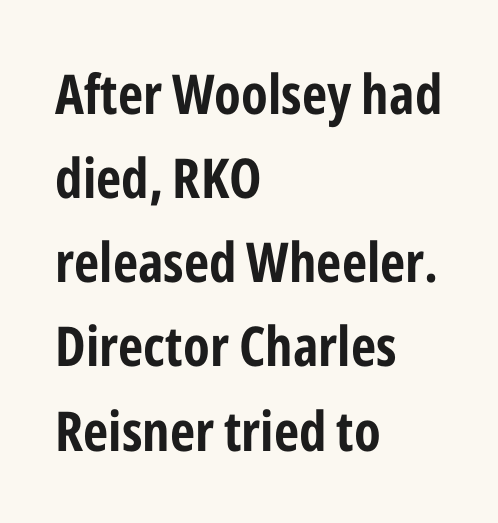
Q: Is the text bold? A: Yes.
Q: Is the text italic (slanted)? A: No, it is upright.
Q: Is the typeface a serif or a sans-serif typeface? A: Sans-serif.
Q: Is the text underlined? A: No.
Q: How is the paragraph aligned? A: Left-aligned.
Q: Is the spacing between letters normal or unusually wide? A: Normal.
Q: Is the spacing between lines tight, normal or loose? A: Normal.
Q: Width (condensed, normal, or wide)? A: Condensed.
Q: Stroke contrast? A: Low.
Q: x-height? A: Medium.
Q: Monospaced? A: No.
